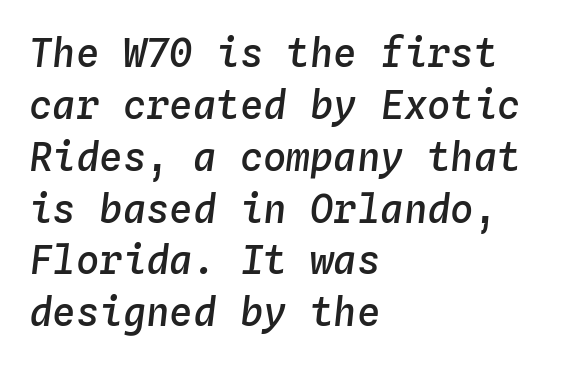
{"italic": "yes", "lean": "right", "slant_degrees": 4, "bold": "semi", "weight": "semibold", "width": "normal", "stroke_contrast": "low", "x_height": "medium", "monospaced": "yes", "underline": "no", "align": "left", "line_spacing": "normal", "line_spacing_ratio": 1.33, "letter_spacing": "normal", "letter_spacing_em": 0.0, "glyph_px": 39}
